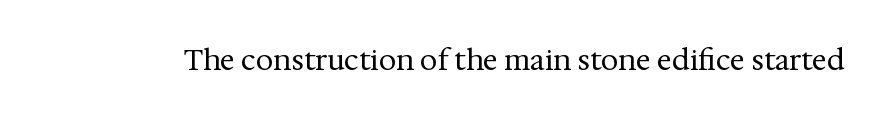
{"serif": "yes", "italic": "no", "bold": "no", "weight": "regular", "width": "normal", "stroke_contrast": "medium", "x_height": "medium", "monospaced": "no", "underline": "no", "letter_spacing": "normal", "letter_spacing_em": 0.0, "glyph_px": 28}
